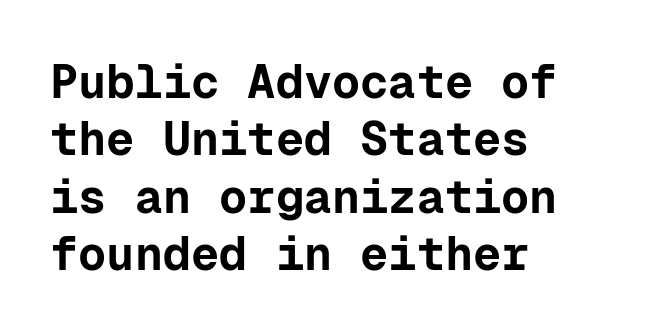
Q: Is the text bold? A: Yes.
Q: Is the text italic (slanted)? A: No, it is upright.
Q: Is the typeface a serif or a sans-serif typeface? A: Sans-serif.
Q: Is the text underlined? A: No.
Q: How is the paragraph aligned? A: Left-aligned.
Q: Is the spacing between letters normal or unusually wide? A: Normal.
Q: Width (condensed, normal, or wide)? A: Normal.
Q: Stroke contrast? A: Low.
Q: x-height? A: Medium.
Q: Monospaced? A: Yes.
